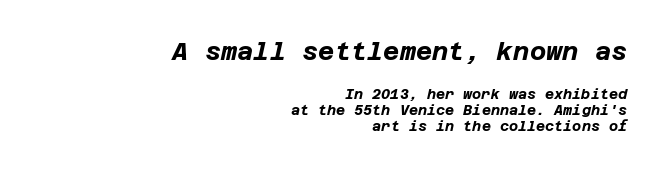
The image shows 25 px bold type, italic (leaning right); set right-aligned, tight line spacing (1.15x), normal letter spacing, not underlined; the first (top) block is 1.79x larger.
